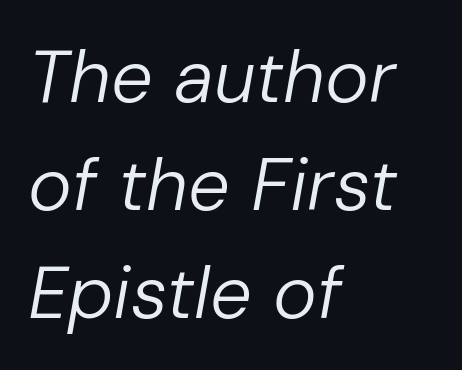
Think standard paragraph weight, or any step lighter than that. The face used here is proportionally spaced, like ordinary book or web type. In terms of posture, this sample is oblique. The words here are not underlined. Left-aligned paragraph, ragged on the right. Each word holds together tightly as a unit, with standard inter-letter gaps.
